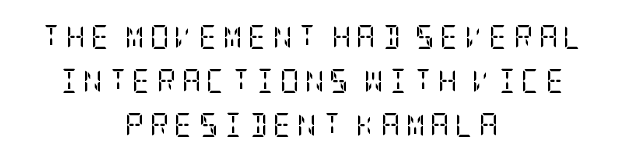
{"italic": "no", "bold": "no", "underline": "no", "align": "center", "line_spacing_ratio": 1.83, "letter_spacing": "wide", "letter_spacing_em": 0.21, "glyph_px": 24}
